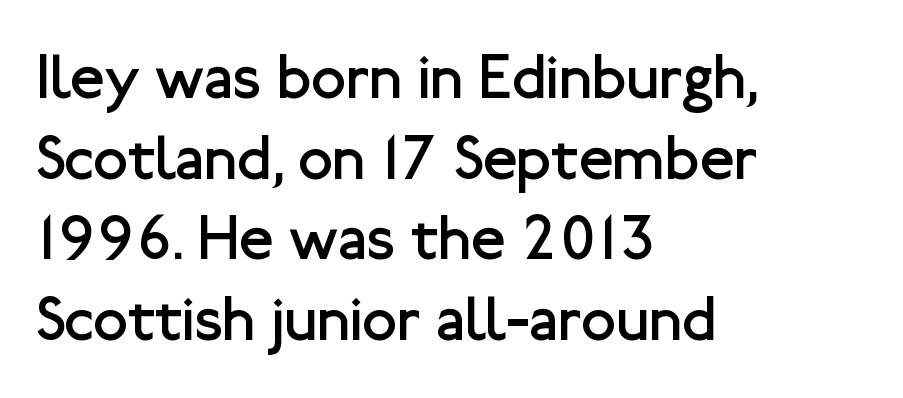
Q: Is the text bold? A: No.
Q: Is the text italic (slanted)? A: No, it is upright.
Q: Is the typeface a serif or a sans-serif typeface? A: Sans-serif.
Q: Is the text underlined? A: No.
Q: How is the paragraph aligned? A: Left-aligned.
Q: Is the spacing between letters normal or unusually wide? A: Normal.
Q: Is the spacing between lines tight, normal or loose? A: Normal.
Q: Width (condensed, normal, or wide)? A: Normal.
Q: Stroke contrast? A: Low.
Q: x-height? A: Medium.
Q: Monospaced? A: No.
